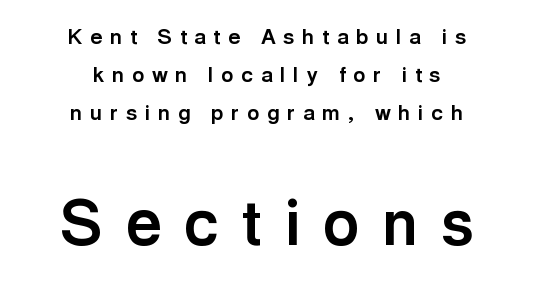
{"serif": "no", "italic": "no", "bold": "yes", "weight": "bold", "width": "normal", "x_height": "medium", "monospaced": "no", "underline": "no", "align": "center", "line_spacing_ratio": 1.82, "letter_spacing": "wide", "letter_spacing_em": 0.37, "larger_block": "second", "size_ratio": 2.95, "glyph_px": 62}
